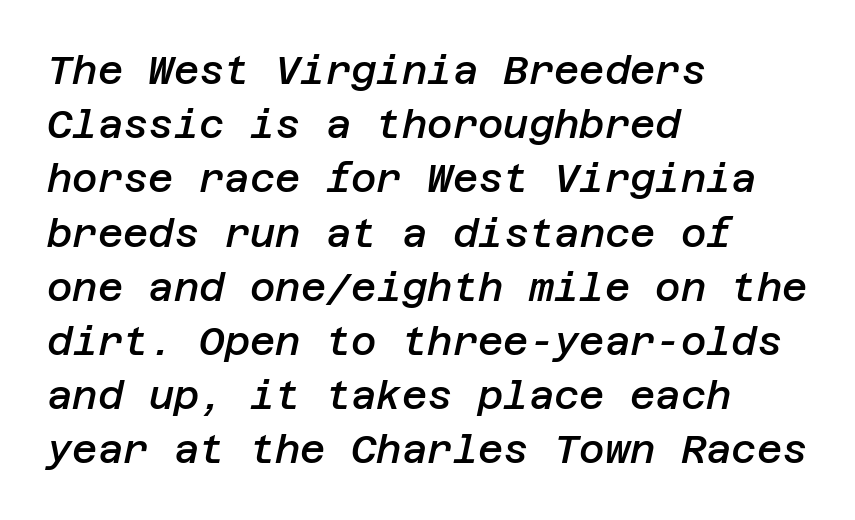
The image shows 39 px semibold type, italic (leaning right); set left-aligned, normal line spacing (1.39x), normal letter spacing, not underlined; low stroke contrast and a large x-height.
